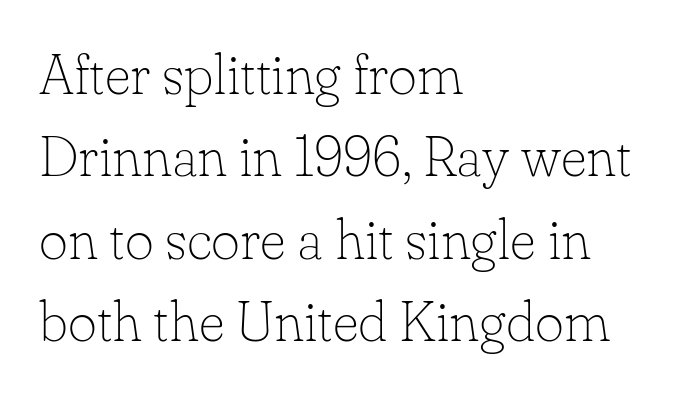
{"serif": "yes", "italic": "no", "bold": "no", "weight": "thin", "width": "normal", "stroke_contrast": "low", "x_height": "small", "monospaced": "no", "underline": "no", "align": "left", "line_spacing": "normal", "line_spacing_ratio": 1.47, "letter_spacing": "normal", "letter_spacing_em": 0.0, "glyph_px": 56}
